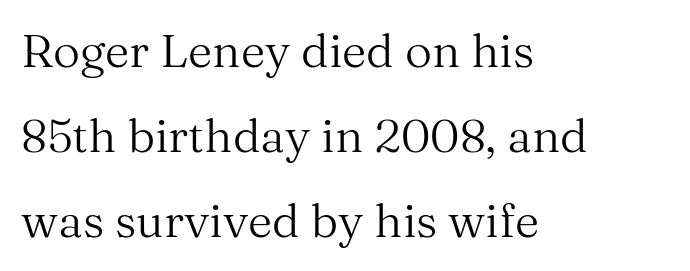
The image shows 47 px regular-weight serif type, upright; set left-aligned, line spacing 1.81x, normal letter spacing, not underlined; medium stroke contrast and a medium x-height.
